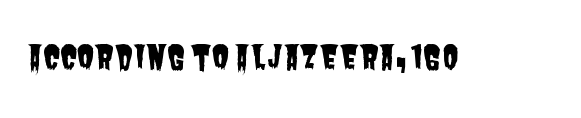
Q: Is the typeface a serif or a sans-serif typeface? A: Sans-serif.
Q: Is the text underlined? A: No.
Q: Is the spacing between letters normal or unusually wide? A: Normal.
Q: Width (condensed, normal, or wide)? A: Condensed.
Q: Stroke contrast? A: Low.
Q: x-height? A: Large.
Q: Monospaced? A: No.
